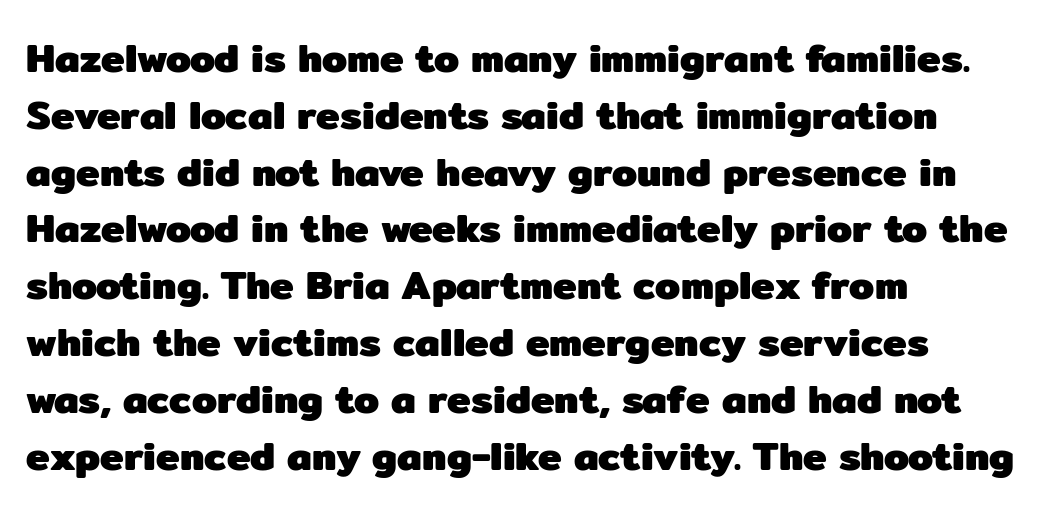
{"serif": "no", "italic": "no", "bold": "yes", "weight": "heavy", "width": "normal", "stroke_contrast": "low", "x_height": "medium", "monospaced": "no", "underline": "no", "align": "left", "line_spacing": "normal", "line_spacing_ratio": 1.42, "letter_spacing": "normal", "letter_spacing_em": 0.0, "glyph_px": 40}
